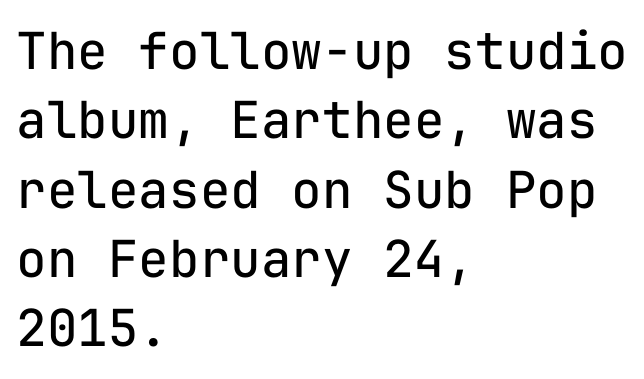
{"serif": "no", "italic": "no", "bold": "no", "weight": "regular", "width": "normal", "stroke_contrast": "low", "x_height": "medium", "monospaced": "yes", "underline": "no", "align": "left", "line_spacing": "normal", "line_spacing_ratio": 1.36, "letter_spacing": "normal", "letter_spacing_em": 0.0, "glyph_px": 51}
